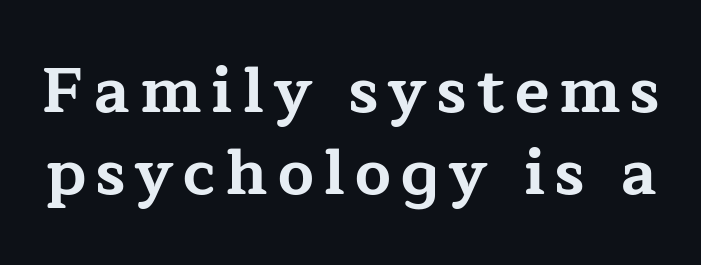
Typographic density is high because the face is bold. The vertical gap from one line to the next is medium. The characters display serif detailing at their extremities. The typography opts for an upright posture over an oblique one. The passage shown is typed in a proportional face where columns would drift.
